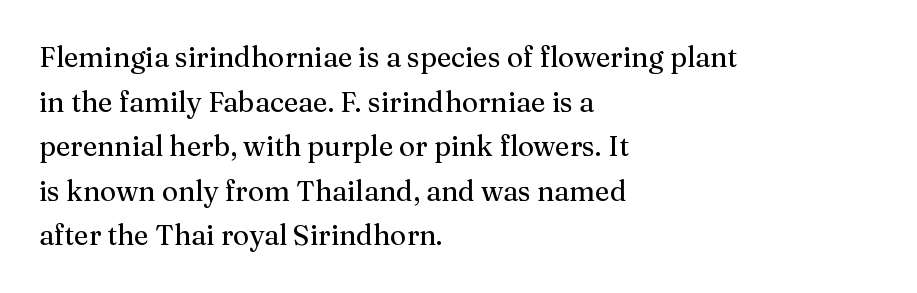
This sample uses an upright cut, with every glyph sitting square on the baseline. Spacing between characters is what you'd get straight out of the box. Note: serifs present on the glyphs. Each letter keeps its own natural width here, so spacing adapts to shape. The line-height multiplier appears to be the usual default. Words float on clear page, feet unadorned.
